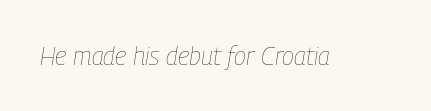
The image shows 25 px text type, italic (leaning right); set normal letter spacing, not underlined.
